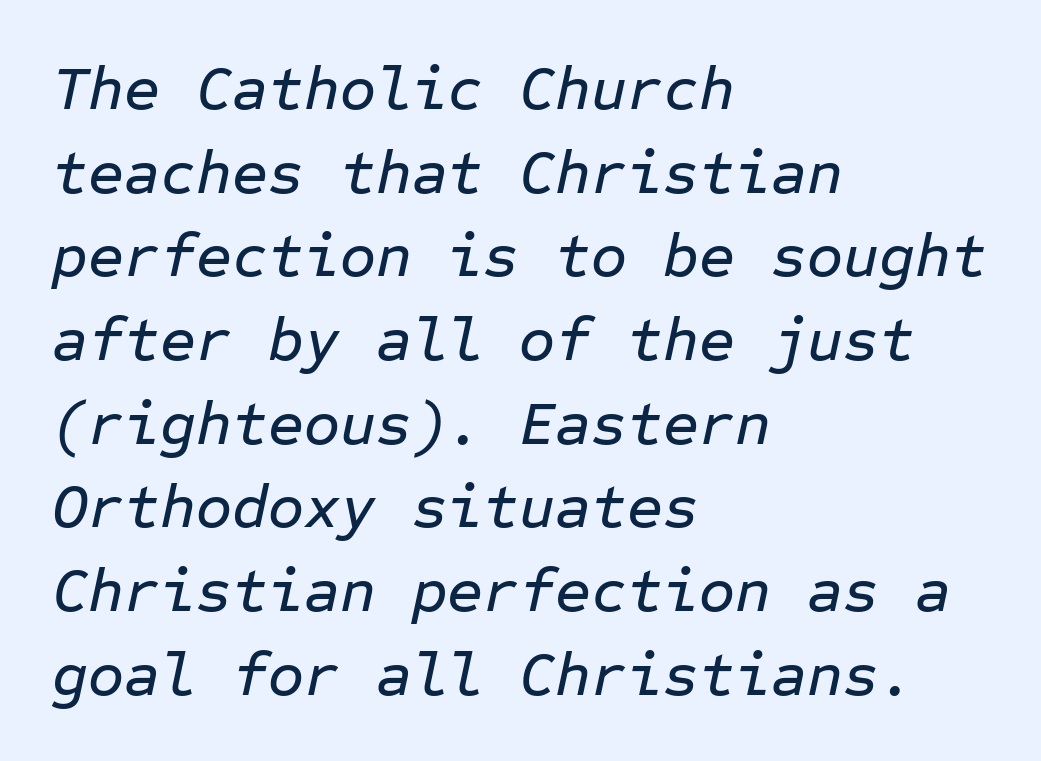
{"italic": "yes", "lean": "right", "slant_degrees": 12, "width": "normal", "stroke_contrast": "low", "x_height": "medium", "monospaced": "yes", "underline": "no", "align": "left", "line_spacing": "normal", "line_spacing_ratio": 1.35, "letter_spacing": "normal", "letter_spacing_em": 0.0, "glyph_px": 62}
